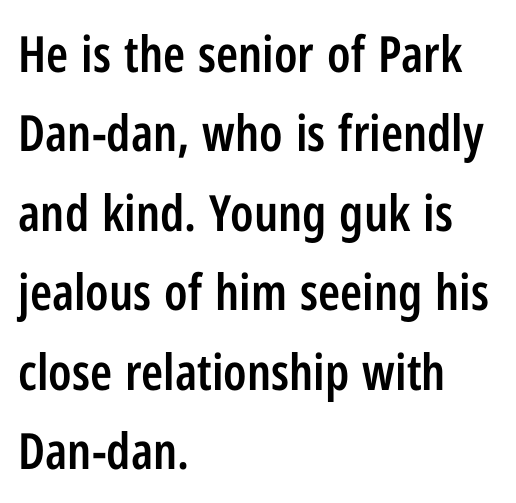
The image shows 50 px semibold, condensed sans-serif type, upright; set left-aligned, normal line spacing (1.59x), normal letter spacing, not underlined; low stroke contrast and a medium x-height.
